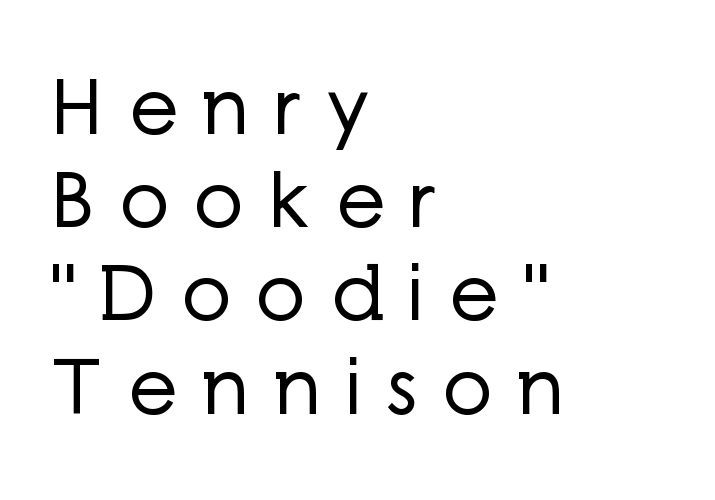
{"serif": "no", "italic": "no", "bold": "no", "weight": "regular", "width": "normal", "stroke_contrast": "low", "x_height": "medium", "monospaced": "no", "underline": "no", "align": "left", "line_spacing_ratio": 1.21, "letter_spacing": "wide", "letter_spacing_em": 0.33, "glyph_px": 77}
